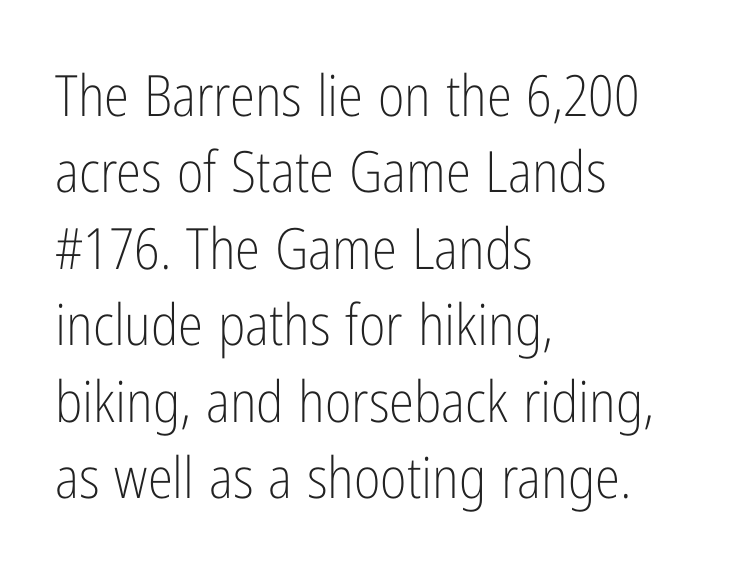
The image shows 57 px light, condensed sans-serif type, upright; set left-aligned, normal line spacing (1.34x), normal letter spacing, not underlined; low stroke contrast and a medium x-height.
